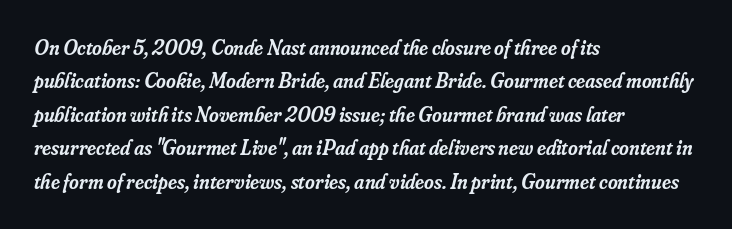
{"italic": "yes", "lean": "right", "slant_degrees": 16, "bold": "semi", "underline": "no", "align": "left", "line_spacing": "normal", "line_spacing_ratio": 1.59, "letter_spacing": "normal", "letter_spacing_em": 0.0, "glyph_px": 21}
